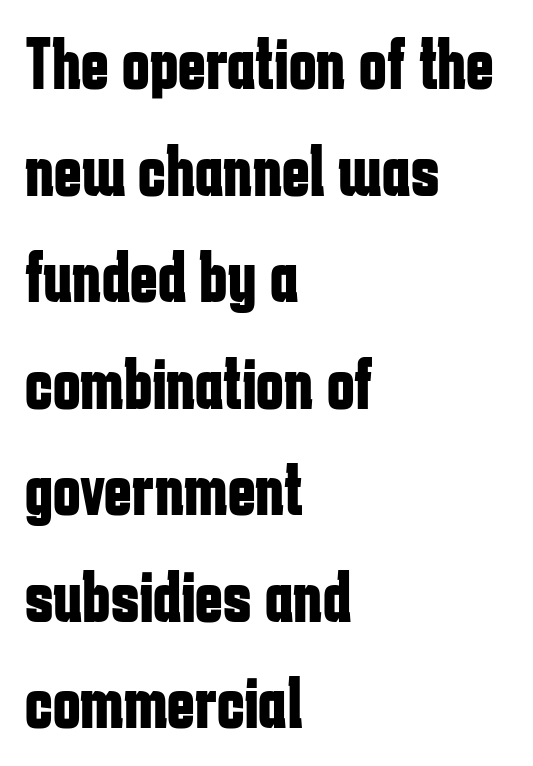
Q: Is the text bold? A: Yes.
Q: Is the text italic (slanted)? A: No, it is upright.
Q: Is the typeface a serif or a sans-serif typeface? A: Sans-serif.
Q: Is the text underlined? A: No.
Q: How is the paragraph aligned? A: Left-aligned.
Q: Is the spacing between letters normal or unusually wide? A: Normal.
Q: Is the spacing between lines tight, normal or loose? A: Normal.
Q: Width (condensed, normal, or wide)? A: Condensed.
Q: Stroke contrast? A: Low.
Q: x-height? A: Medium.
Q: Monospaced? A: No.
